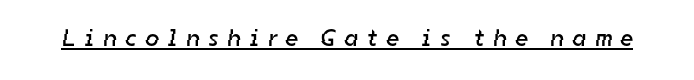
The characters are drawn with everyday or finer stroke widths. What stands out about the letter spacing? Its width — letters are far apart. A baseline rule has been typeset under these characters.
